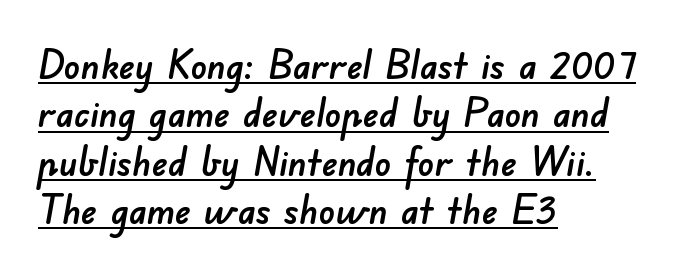
Q: Is the typeface a serif or a sans-serif typeface? A: Sans-serif.
Q: Is the text underlined? A: Yes.
Q: How is the paragraph aligned? A: Left-aligned.
Q: Is the spacing between letters normal or unusually wide? A: Normal.
Q: Width (condensed, normal, or wide)? A: Normal.
Q: Stroke contrast? A: Low.
Q: x-height? A: Small.
Q: Monospaced? A: No.
